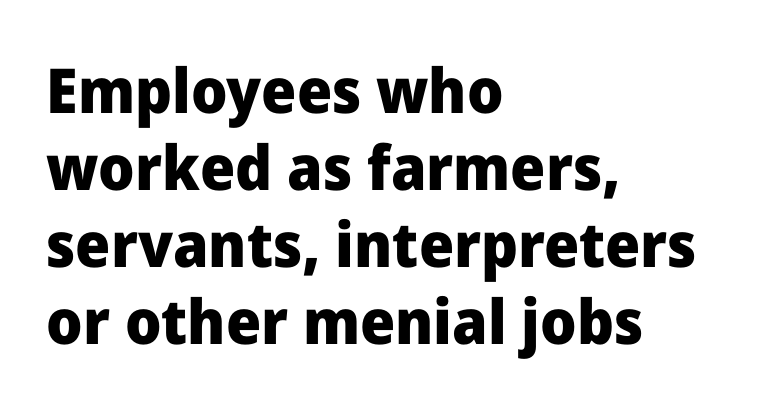
The image shows 62 px heavy sans-serif type, upright; set left-aligned, line spacing 1.24x, normal letter spacing, not underlined; low stroke contrast and a medium x-height.
